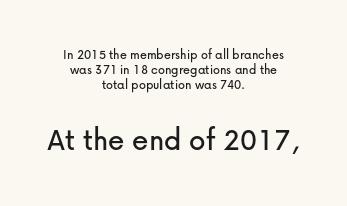
The image shows 33 px sans-serif type, upright; set centered, tight line spacing (1.08x), normal letter spacing, not underlined; the second (bottom) block is 2.36x larger; low stroke contrast and a medium x-height.
